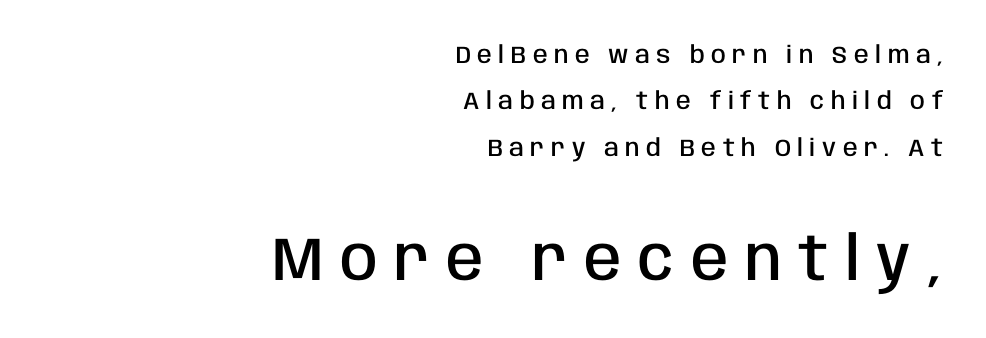
Q: Is the text bold? A: Semi-bold.
Q: Is the text italic (slanted)? A: No, it is upright.
Q: Is the typeface a serif or a sans-serif typeface? A: Sans-serif.
Q: Is the text underlined? A: No.
Q: How is the paragraph aligned? A: Right-aligned.
Q: Is the spacing between letters normal or unusually wide? A: Unusually wide.
Q: Is the spacing between lines tight, normal or loose? A: Loose.
Q: Which block of text is set in a larger size, the first (top) or the second (bottom)? A: The second (bottom) one.
Q: Width (condensed, normal, or wide)? A: Condensed.
Q: Stroke contrast? A: Low.
Q: x-height? A: Large.
Q: Monospaced? A: No.
